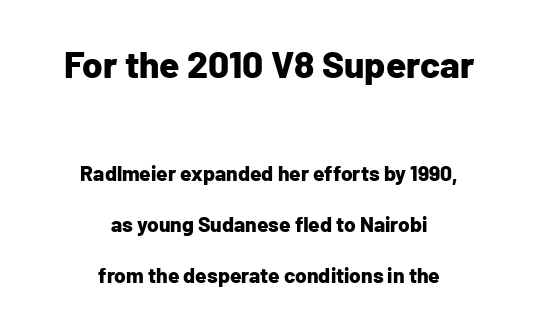
The image shows 37 px bold sans-serif type, upright; set centered, loose line spacing (2.42x), normal letter spacing, not underlined; the first (top) block is 1.76x larger; low stroke contrast and a medium x-height.
